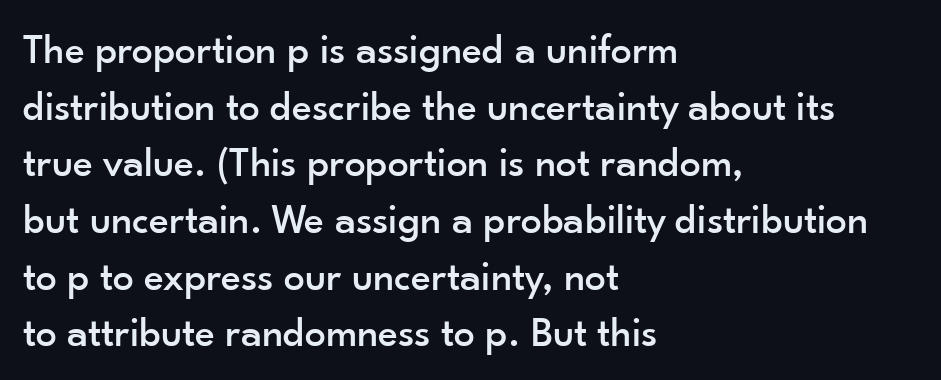
Spacing between characters is what you'd get straight out of the box. Letterform terminals end flat and unadorned throughout the passage. Layout note: lines flush left. No italicization has been applied; the sample stays upright. Think of a printed novel: that variable character pitch is what you see here. One glance says typical: line gaps are just what's usual.
